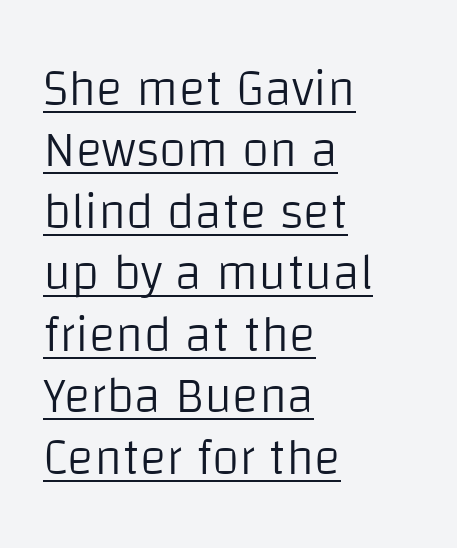
Q: Is the text bold? A: No.
Q: Is the text italic (slanted)? A: No, it is upright.
Q: Is the typeface a serif or a sans-serif typeface? A: Sans-serif.
Q: Is the text underlined? A: Yes.
Q: How is the paragraph aligned? A: Left-aligned.
Q: Is the spacing between letters normal or unusually wide? A: Normal.
Q: Width (condensed, normal, or wide)? A: Normal.
Q: Stroke contrast? A: Low.
Q: x-height? A: Large.
Q: Monospaced? A: No.
